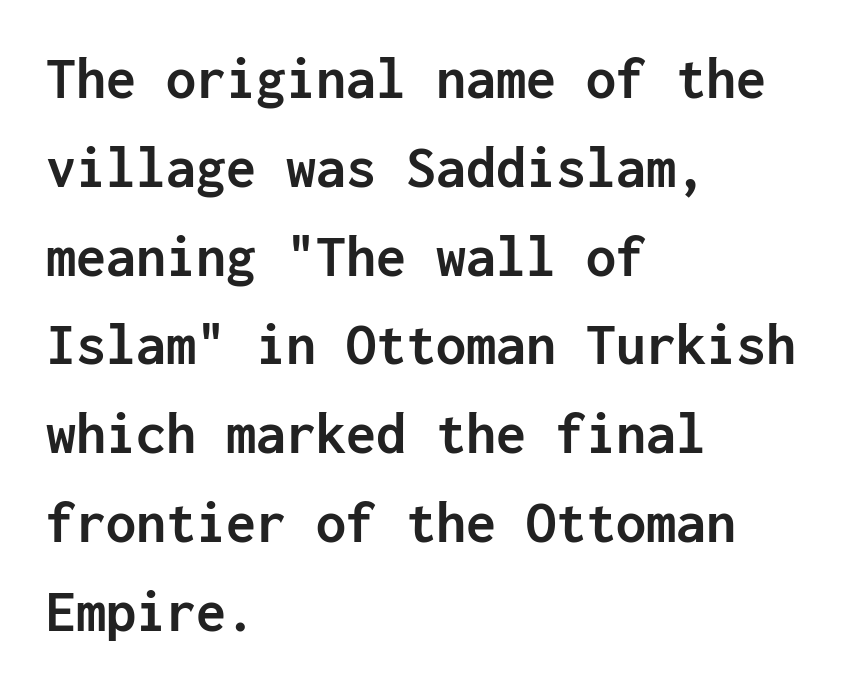
{"serif": "no", "italic": "no", "bold": "yes", "weight": "semibold", "width": "normal", "stroke_contrast": "low", "x_height": "medium", "monospaced": "yes", "underline": "no", "align": "left", "line_spacing": "normal", "line_spacing_ratio": 1.48, "letter_spacing": "normal", "letter_spacing_em": 0.0, "glyph_px": 60}
